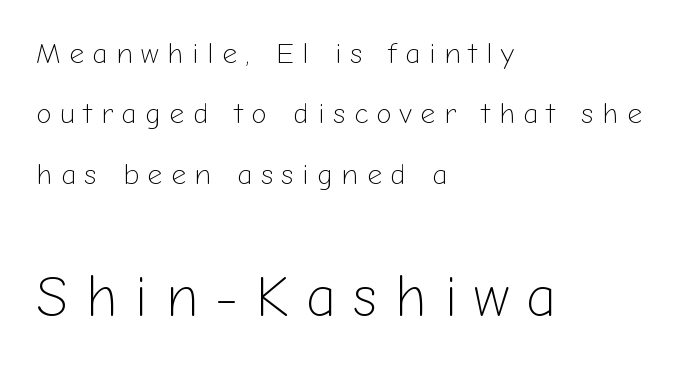
{"serif": "no", "italic": "no", "bold": "no", "weight": "light", "width": "normal", "stroke_contrast": "low", "x_height": "medium", "monospaced": "no", "underline": "no", "align": "left", "line_spacing": "loose", "line_spacing_ratio": 2.08, "letter_spacing": "wide", "letter_spacing_em": 0.29, "larger_block": "second", "size_ratio": 2.0, "glyph_px": 58}
